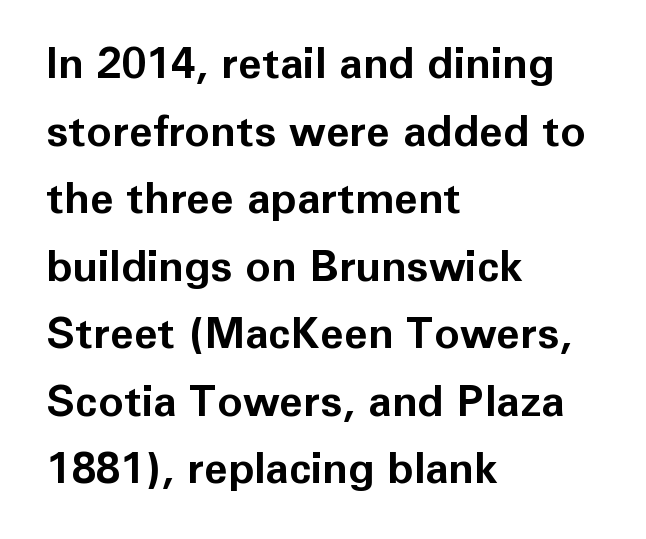
{"serif": "no", "italic": "no", "bold": "yes", "weight": "bold", "width": "normal", "stroke_contrast": "low", "x_height": "medium", "monospaced": "no", "underline": "no", "align": "left", "line_spacing": "normal", "line_spacing_ratio": 1.57, "letter_spacing": "normal", "letter_spacing_em": 0.0, "glyph_px": 43}
